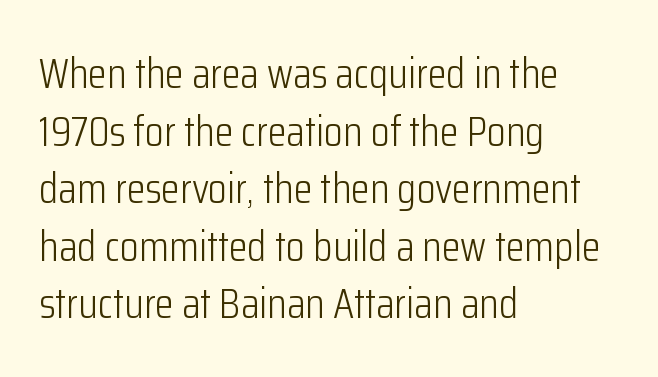
The image shows 43 px light, condensed sans-serif type, upright; set left-aligned, normal line spacing (1.34x), normal letter spacing, not underlined; low stroke contrast and a medium x-height.
